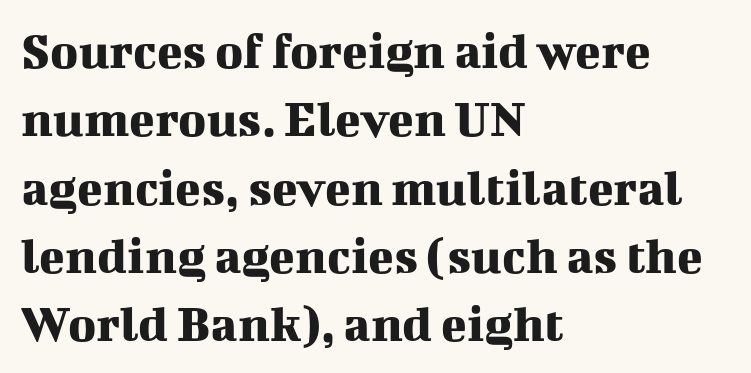
{"serif": "yes", "italic": "no", "width": "normal", "stroke_contrast": "medium", "x_height": "medium", "monospaced": "no", "underline": "no", "align": "left", "line_spacing": "normal", "line_spacing_ratio": 1.29, "letter_spacing": "normal", "letter_spacing_em": 0.0, "glyph_px": 53}
